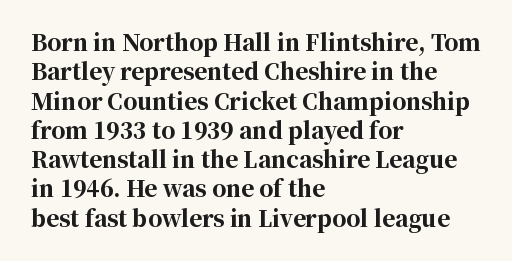
{"italic": "no", "bold": "yes", "underline": "no", "align": "left", "line_spacing": "normal", "line_spacing_ratio": 1.33, "letter_spacing": "normal", "letter_spacing_em": 0.0, "glyph_px": 22}
